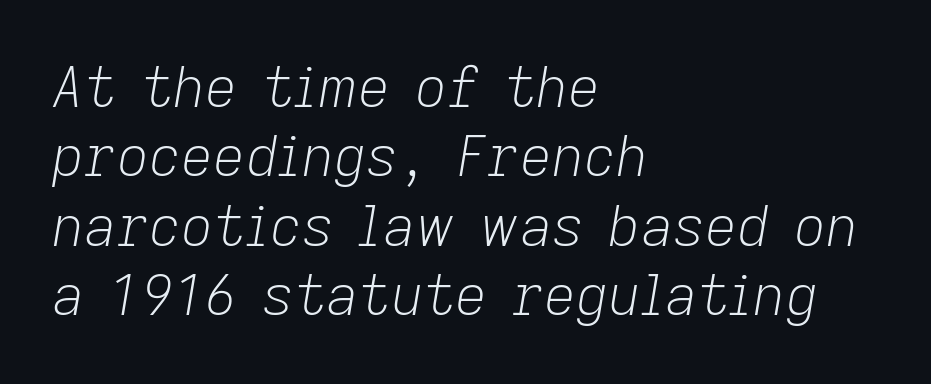
If you drew a ruler down the left edge, every line would touch it. The string is rendered with underlining switched off. Stroke thickness stays within the range of a standard reading face or lighter. The letters advance in unequal steps, a hallmark of proportional type. Yep, that's italic — everything's leaning.
